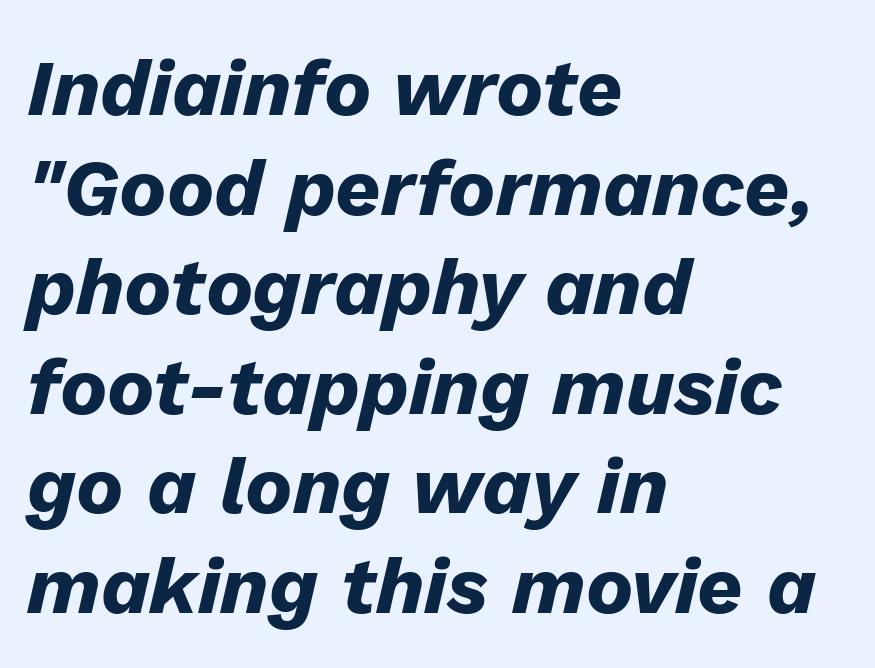
Leading: standard. You'd pick this weight for a headline — it's a proper bold. The strip under each line holds only bare page. The face used here is proportionally spaced, like ordinary book or web type. Spacing between characters is what you'd get straight out of the box. Style check: oblique.
